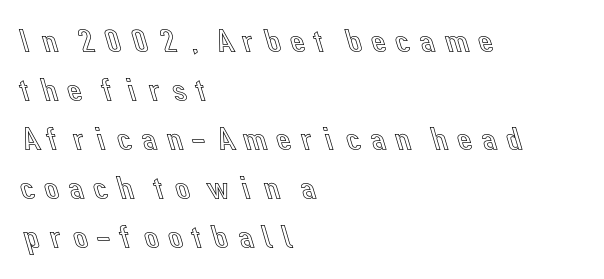
{"width": "normal", "x_height": "medium", "monospaced": "no", "underline": "no", "align": "left", "line_spacing": "normal", "line_spacing_ratio": 1.44, "glyph_px": 34}
